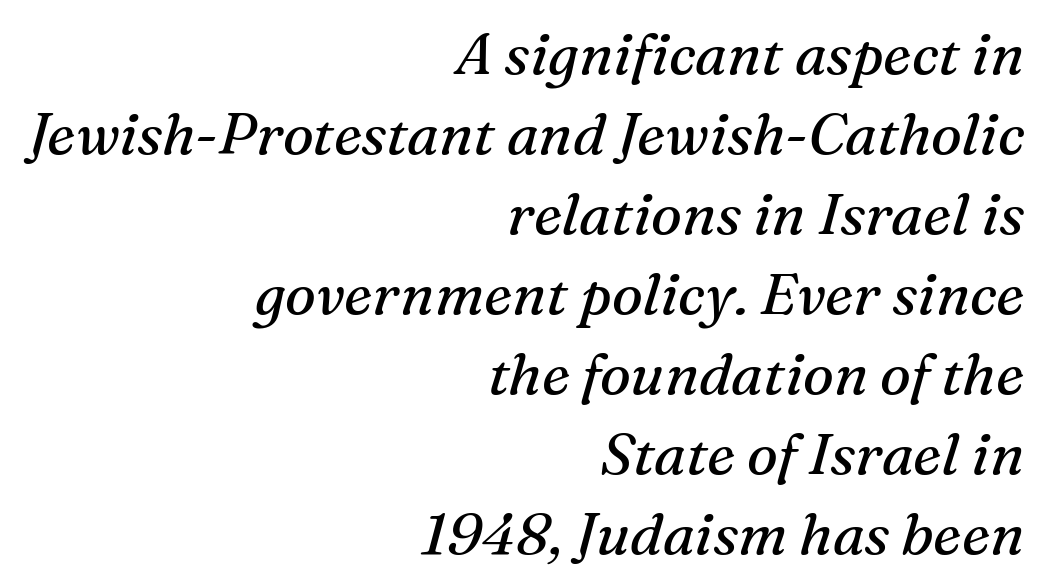
Q: Is the text bold? A: No.
Q: Is the text italic (slanted)? A: Yes, it leans right by about 16 degrees.
Q: Is the typeface a serif or a sans-serif typeface? A: Serif.
Q: Is the text underlined? A: No.
Q: How is the paragraph aligned? A: Right-aligned.
Q: Is the spacing between letters normal or unusually wide? A: Normal.
Q: Is the spacing between lines tight, normal or loose? A: Normal.
Q: Width (condensed, normal, or wide)? A: Normal.
Q: Stroke contrast? A: Medium.
Q: x-height? A: Medium.
Q: Monospaced? A: No.
